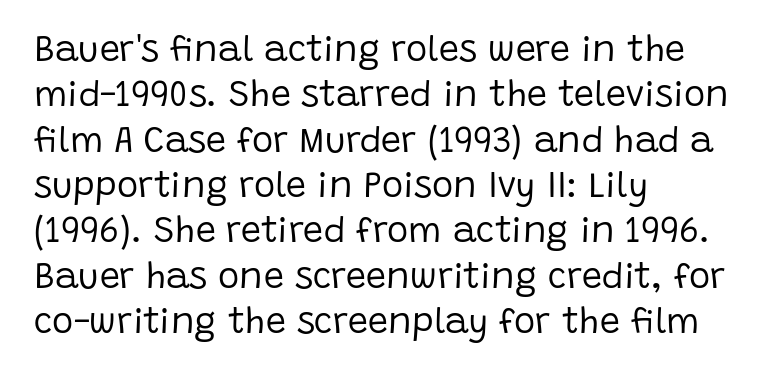
The image shows 36 px regular-weight sans-serif type, upright; set left-aligned, normal line spacing (1.26x), normal letter spacing, not underlined; low stroke contrast and a large x-height.
